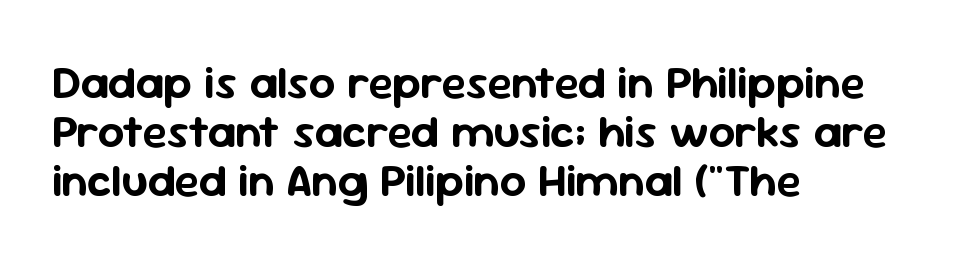
{"serif": "no", "italic": "no", "width": "normal", "stroke_contrast": "low", "x_height": "medium", "monospaced": "no", "underline": "no", "align": "left", "line_spacing": "tight", "line_spacing_ratio": 1.06, "letter_spacing": "normal", "letter_spacing_em": 0.0, "glyph_px": 46}
